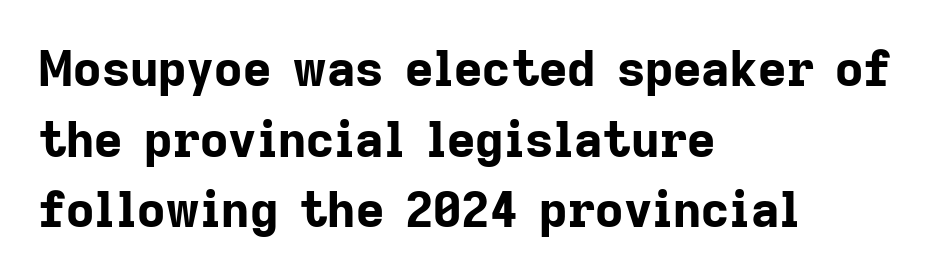
The image shows 49 px bold sans-serif type, upright; set left-aligned, normal line spacing (1.44x), normal letter spacing, not underlined; low stroke contrast and a medium x-height.
